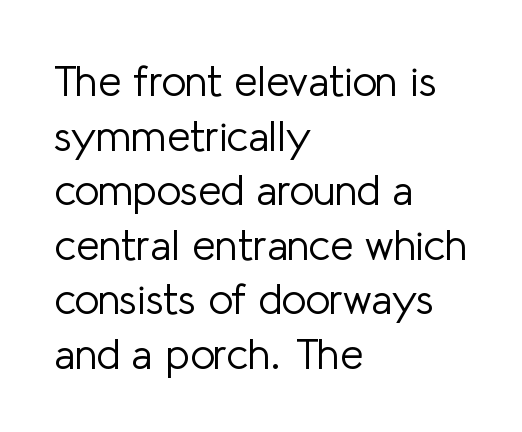
Q: Is the text bold? A: No.
Q: Is the text italic (slanted)? A: No, it is upright.
Q: Is the typeface a serif or a sans-serif typeface? A: Sans-serif.
Q: Is the text underlined? A: No.
Q: How is the paragraph aligned? A: Left-aligned.
Q: Is the spacing between letters normal or unusually wide? A: Normal.
Q: Is the spacing between lines tight, normal or loose? A: Normal.
Q: Width (condensed, normal, or wide)? A: Normal.
Q: Stroke contrast? A: Low.
Q: x-height? A: Medium.
Q: Monospaced? A: No.
